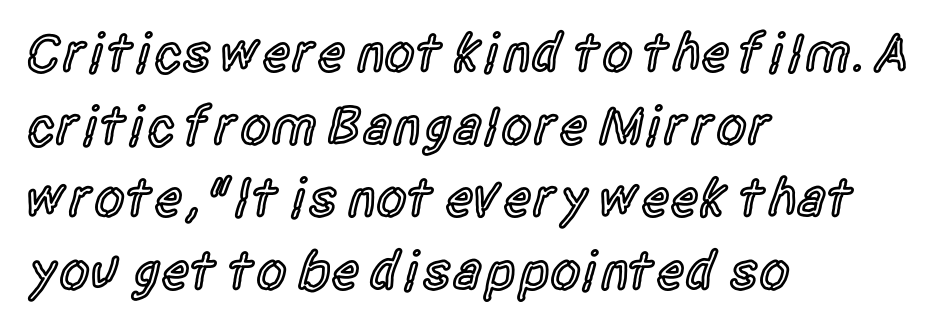
The image shows 55 px semibold, condensed sans-serif type; set left-aligned, normal line spacing (1.32x), normal letter spacing, not underlined; a large x-height.
